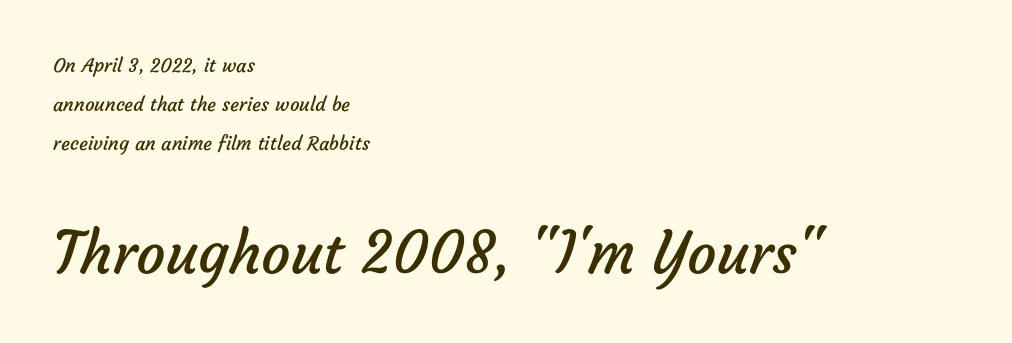
Q: Is the text bold? A: No.
Q: Is the typeface a serif or a sans-serif typeface? A: Sans-serif.
Q: Is the text underlined? A: No.
Q: How is the paragraph aligned? A: Left-aligned.
Q: Is the spacing between letters normal or unusually wide? A: Normal.
Q: Is the spacing between lines tight, normal or loose? A: Loose.
Q: Which block of text is set in a larger size, the first (top) or the second (bottom)? A: The second (bottom) one.
Q: Width (condensed, normal, or wide)? A: Normal.
Q: Stroke contrast? A: Low.
Q: x-height? A: Medium.
Q: Monospaced? A: No.
